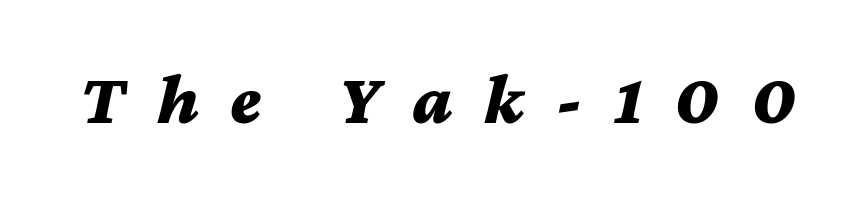
Q: Is the text bold? A: Yes.
Q: Is the text italic (slanted)? A: Yes, it leans right by about 12 degrees.
Q: Is the text underlined? A: No.
Q: Is the spacing between letters normal or unusually wide? A: Unusually wide.
Q: Width (condensed, normal, or wide)? A: Wide.
Q: Stroke contrast? A: Medium.
Q: x-height? A: Medium.
Q: Monospaced? A: No.
